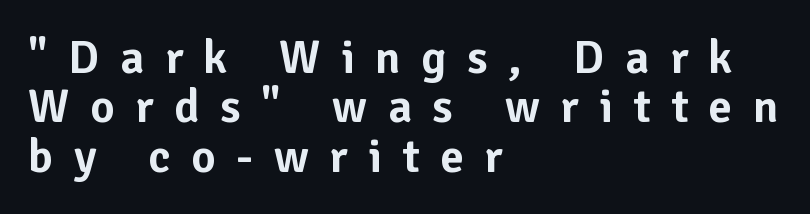
The image shows 47 px sans-serif type, upright; set left-aligned, tight line spacing (1.05x), unusually wide letter spacing (+0.44 em), not underlined; low stroke contrast and a medium x-height.
